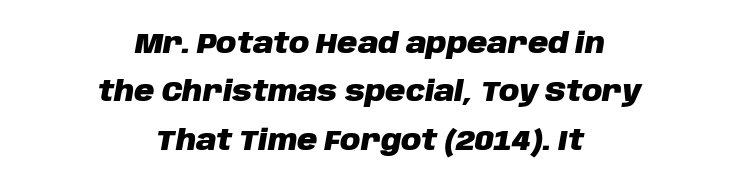
{"italic": "yes", "lean": "right", "slant_degrees": 10, "bold": "yes", "weight": "heavy", "width": "normal", "stroke_contrast": "low", "x_height": "large", "monospaced": "no", "underline": "no", "align": "center", "line_spacing_ratio": 1.73, "letter_spacing": "normal", "letter_spacing_em": 0.0, "glyph_px": 28}
